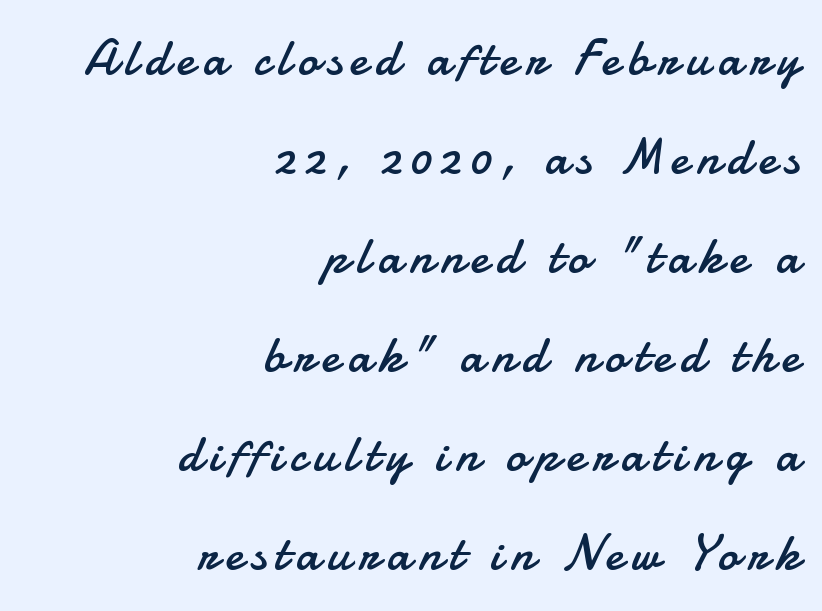
{"serif": "no", "bold": "no", "weight": "regular", "width": "normal", "stroke_contrast": "low", "x_height": "small", "monospaced": "no", "underline": "no", "align": "right", "line_spacing": "loose", "line_spacing_ratio": 1.98, "glyph_px": 50}
